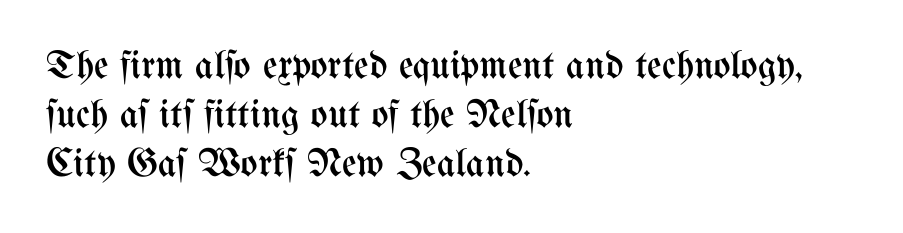
The image shows 40 px regular-weight, condensed type, upright; set left-aligned, line spacing 1.22x, normal letter spacing, not underlined; medium stroke contrast and a medium x-height.
